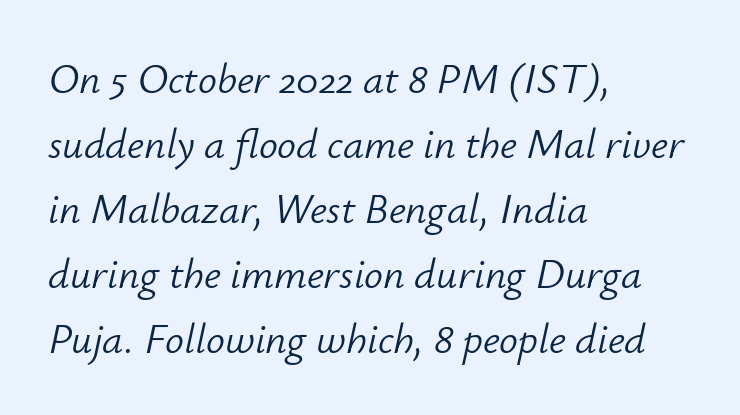
The image shows 42 px light type, italic (leaning right); set left-aligned, normal line spacing (1.55x), normal letter spacing, not underlined; low stroke contrast and a small x-height.
